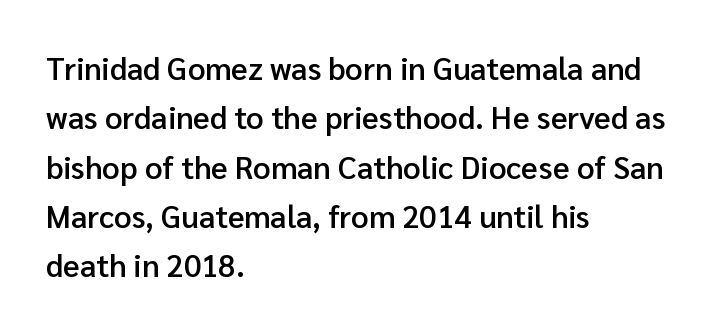
On the weight axis this lands at semibold, roughly 600. Each row of text sits above clean, open space. The passage shown has conventional tracking throughout. Note: no serifs on the glyphs.
